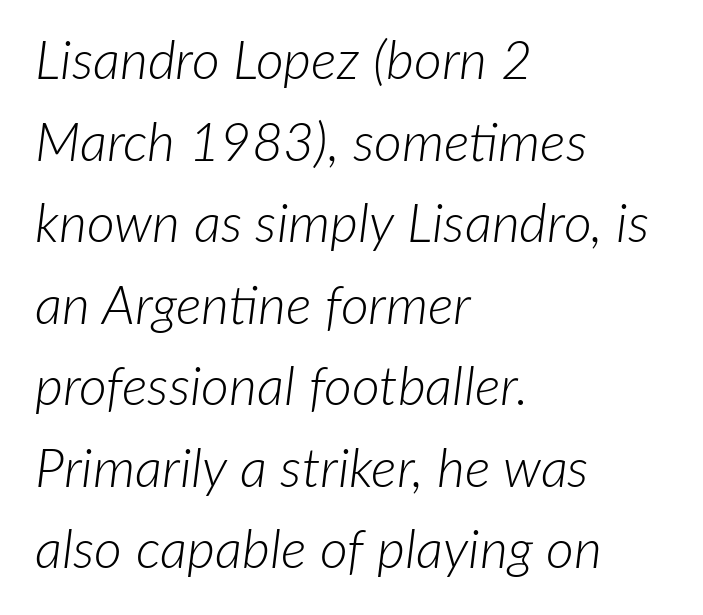
Q: Is the text bold? A: No.
Q: Is the text italic (slanted)? A: Yes, it leans right by about 7 degrees.
Q: Is the text underlined? A: No.
Q: How is the paragraph aligned? A: Left-aligned.
Q: Is the spacing between letters normal or unusually wide? A: Normal.
Q: Is the spacing between lines tight, normal or loose? A: Normal.
Q: Width (condensed, normal, or wide)? A: Normal.
Q: Stroke contrast? A: Low.
Q: x-height? A: Medium.
Q: Monospaced? A: No.
